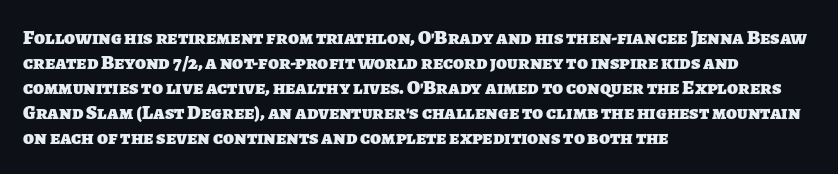
{"bold": "yes", "underline": "no", "align": "left", "line_spacing": "normal", "line_spacing_ratio": 1.25, "letter_spacing": "normal", "letter_spacing_em": 0.0, "glyph_px": 20}
